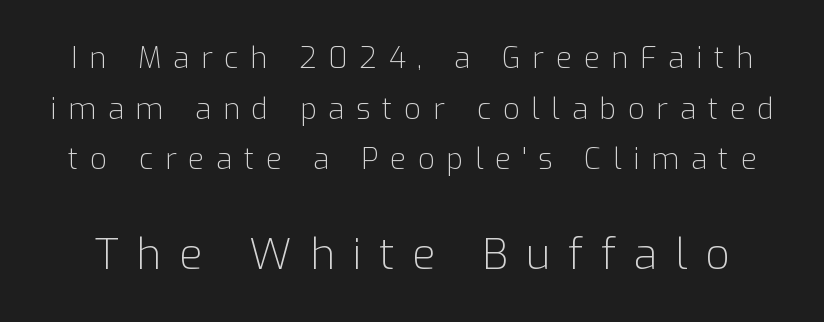
{"serif": "no", "italic": "no", "bold": "no", "weight": "light", "width": "normal", "stroke_contrast": "low", "x_height": "medium", "monospaced": "no", "underline": "no", "line_spacing_ratio": 1.75, "letter_spacing": "wide", "letter_spacing_em": 0.41, "larger_block": "second", "size_ratio": 1.48, "glyph_px": 43}
